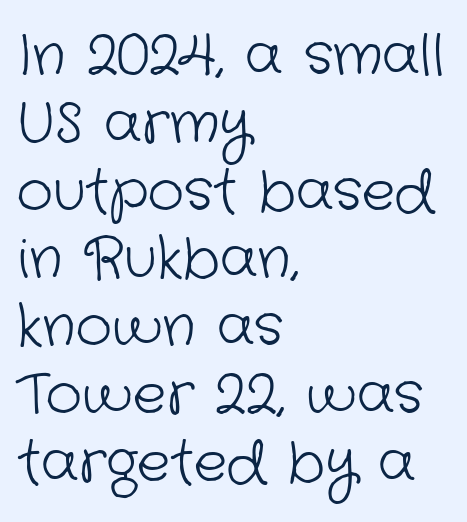
{"serif": "no", "bold": "no", "weight": "light", "width": "normal", "stroke_contrast": "low", "x_height": "medium", "monospaced": "no", "underline": "no", "align": "left", "line_spacing_ratio": 1.21, "letter_spacing": "normal", "letter_spacing_em": 0.0, "glyph_px": 56}
